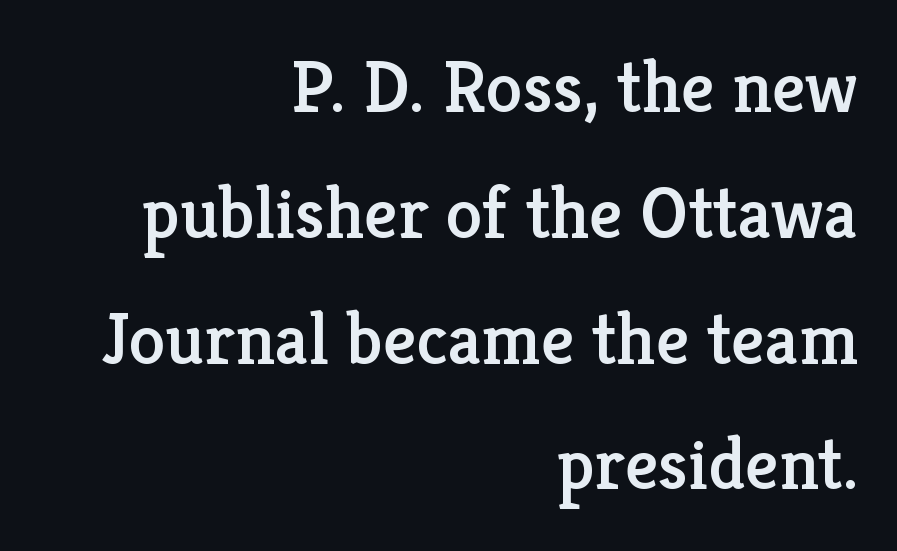
The image shows 74 px serif type, upright; set right-aligned, normal line spacing (1.7x), normal letter spacing, not underlined; low stroke contrast and a medium x-height.
